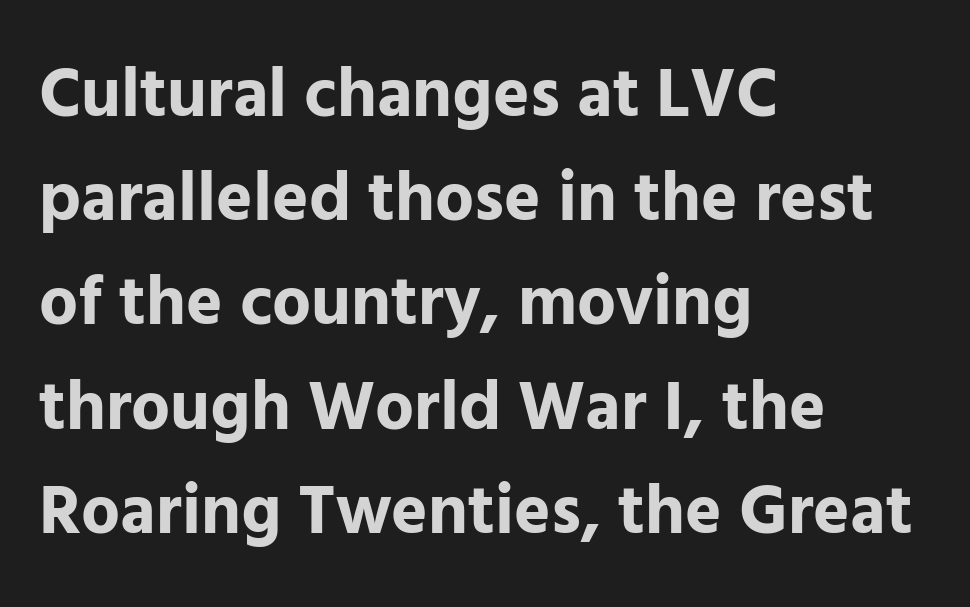
{"serif": "no", "italic": "no", "bold": "yes", "weight": "bold", "width": "normal", "stroke_contrast": "low", "x_height": "medium", "monospaced": "no", "underline": "no", "align": "left", "line_spacing": "normal", "line_spacing_ratio": 1.51, "letter_spacing": "normal", "letter_spacing_em": 0.0, "glyph_px": 69}
